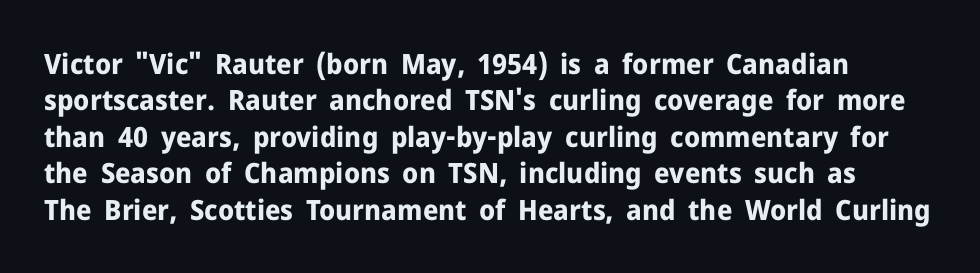
The image shows 28 px bold sans-serif type, upright; set normal line spacing (1.3x), normal letter spacing, not underlined; low stroke contrast and a medium x-height.
